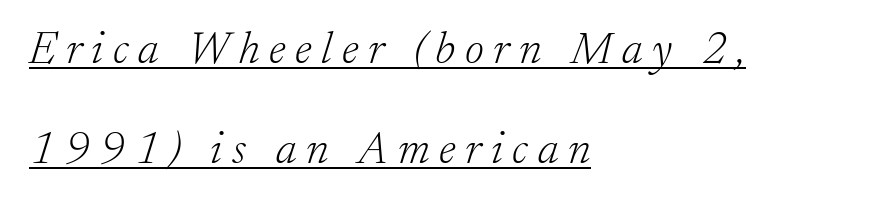
{"serif": "yes", "italic": "yes", "lean": "right", "slant_degrees": 17, "bold": "no", "weight": "light", "width": "normal", "stroke_contrast": "low", "x_height": "small", "monospaced": "no", "underline": "yes", "align": "left", "line_spacing": "loose", "line_spacing_ratio": 2.17, "letter_spacing": "wide", "letter_spacing_em": 0.21, "glyph_px": 46}
